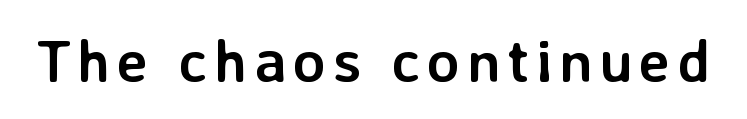
The glyphs are unaccompanied by any horizontal stroke below them. The designer went with a sans here, leaving each stem footless. Nope, not italic — everything's standing straight. Stroke thickness is high; the sample reads as a true bold. Think of a printed novel: that variable character pitch is what you see here.
